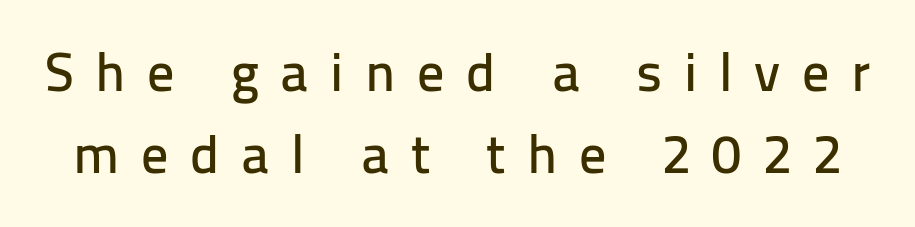
{"serif": "no", "italic": "no", "width": "normal", "stroke_contrast": "low", "x_height": "medium", "monospaced": "no", "underline": "no", "line_spacing": "normal", "line_spacing_ratio": 1.51, "letter_spacing": "wide", "letter_spacing_em": 0.4, "glyph_px": 54}
